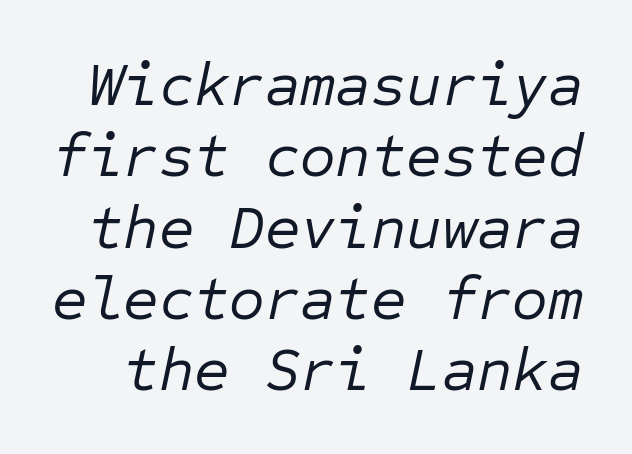
Each word holds together tightly as a unit, with standard inter-letter gaps. Compared with a typical body face, this is equally light or lighter still. This sample has the even, mechanical cadence of fixed-width lettering. No word sits above an underline. Yep, that's italic — everything's leaning.
